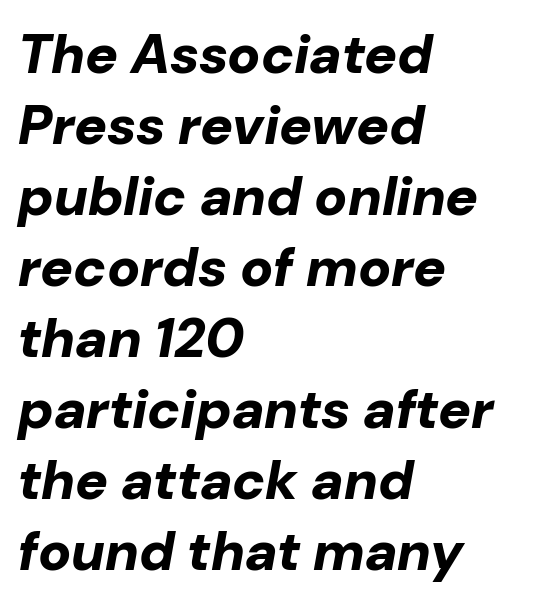
Q: Is the text bold? A: Yes.
Q: Is the text italic (slanted)? A: Yes, it leans right by about 10 degrees.
Q: Is the text underlined? A: No.
Q: How is the paragraph aligned? A: Left-aligned.
Q: Is the spacing between letters normal or unusually wide? A: Normal.
Q: Is the spacing between lines tight, normal or loose? A: Normal.
Q: Width (condensed, normal, or wide)? A: Normal.
Q: Stroke contrast? A: Low.
Q: x-height? A: Medium.
Q: Monospaced? A: No.
